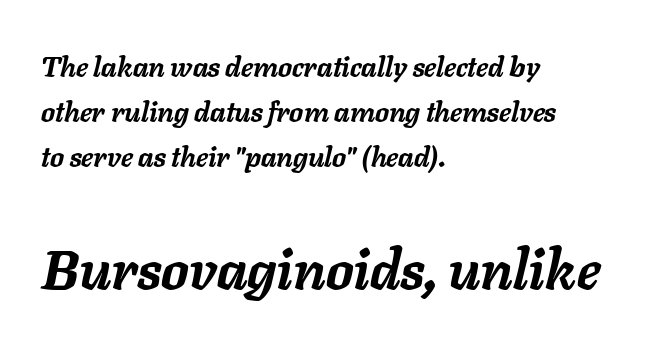
Q: Is the text bold? A: Yes.
Q: Is the text italic (slanted)? A: Yes, it leans right by about 11 degrees.
Q: Is the text underlined? A: No.
Q: How is the paragraph aligned? A: Left-aligned.
Q: Is the spacing between letters normal or unusually wide? A: Normal.
Q: Is the spacing between lines tight, normal or loose? A: Normal.
Q: Which block of text is set in a larger size, the first (top) or the second (bottom)? A: The second (bottom) one.
Q: Width (condensed, normal, or wide)? A: Normal.
Q: Stroke contrast? A: Low.
Q: x-height? A: Medium.
Q: Monospaced? A: No.
